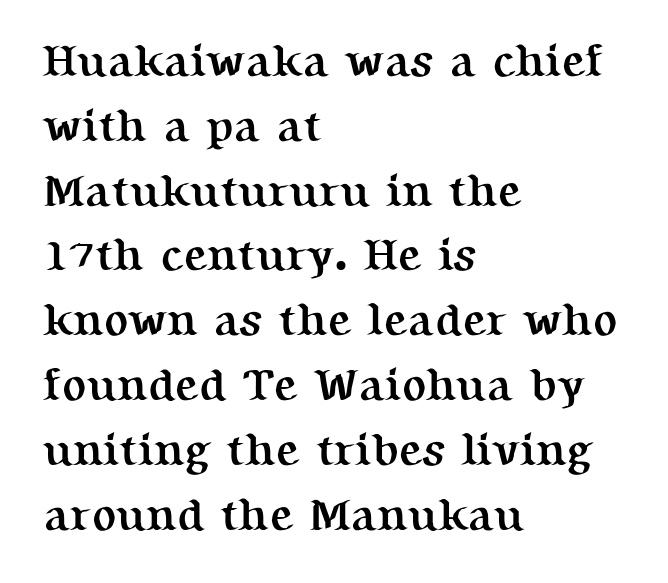
The rendering uses natural spacing where letterforms have individual widths. Upright lettering throughout. Honestly, the row spacing looks completely unremarkable. You can tell from the footed stems that serif type was used. A bare baseline throughout the passage. Notice how the passage keeps a crisp vertical edge on the left only.
